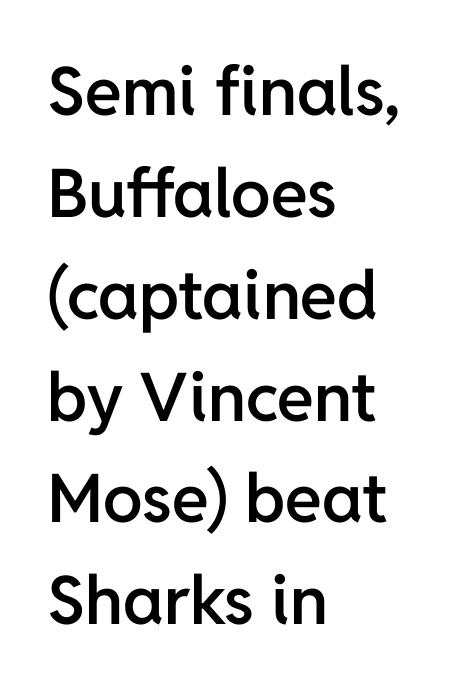
Horizontally, the lines are justified to the leading edge only. Rule under the text: the space is simply empty. This rendering employs a face without finishing strokes, i.e., a sans-serif. Leading matches the norm, producing a regular column. Heft: intermediate — a semibold.
